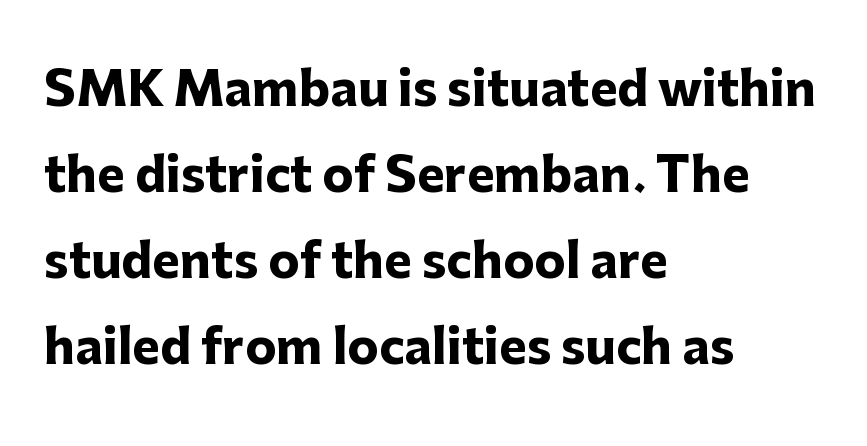
The axis of the letterforms is exactly vertical. Is the letter spacing exaggerated? No — it looks like the ordinary default. The type family on display is of the sans-serif kind. The space directly below the letters is spotless. Typeset ragged right — the left edge is the straight one.
